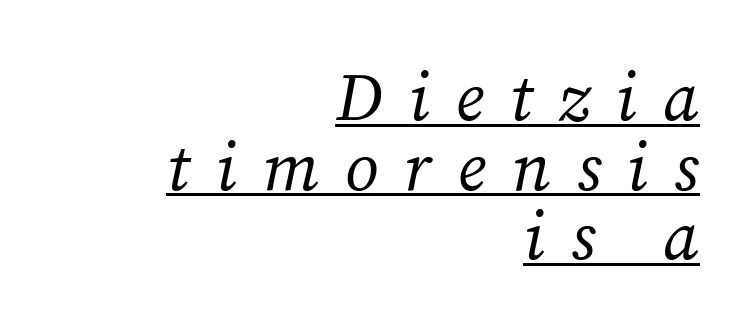
Q: Is the text bold? A: No.
Q: Is the text italic (slanted)? A: Yes, it leans right by about 12 degrees.
Q: Is the typeface a serif or a sans-serif typeface? A: Serif.
Q: Is the text underlined? A: Yes.
Q: How is the paragraph aligned? A: Right-aligned.
Q: Is the spacing between letters normal or unusually wide? A: Unusually wide.
Q: Is the spacing between lines tight, normal or loose? A: Tight.
Q: Width (condensed, normal, or wide)? A: Normal.
Q: Stroke contrast? A: Medium.
Q: x-height? A: Medium.
Q: Monospaced? A: No.
